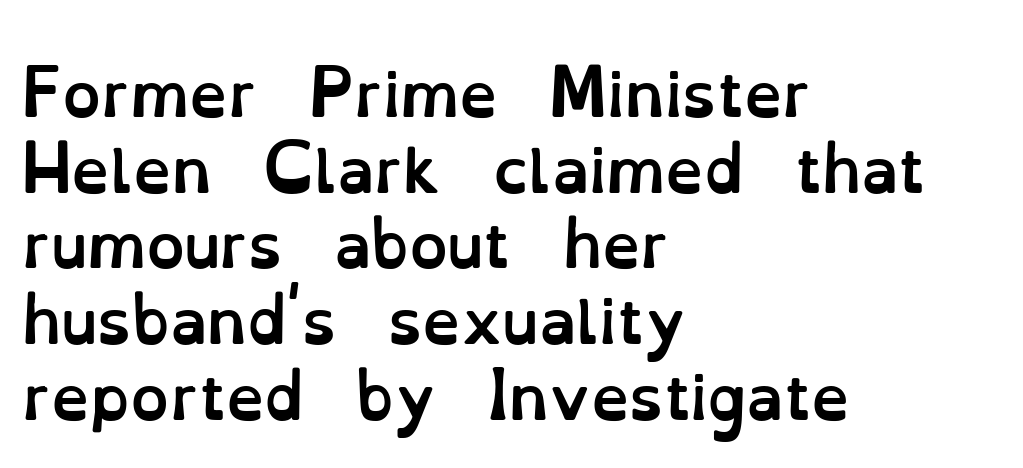
The image shows 61 px semibold type, upright; set left-aligned, line spacing 1.24x, normal letter spacing, not underlined; low stroke contrast and a small x-height.
